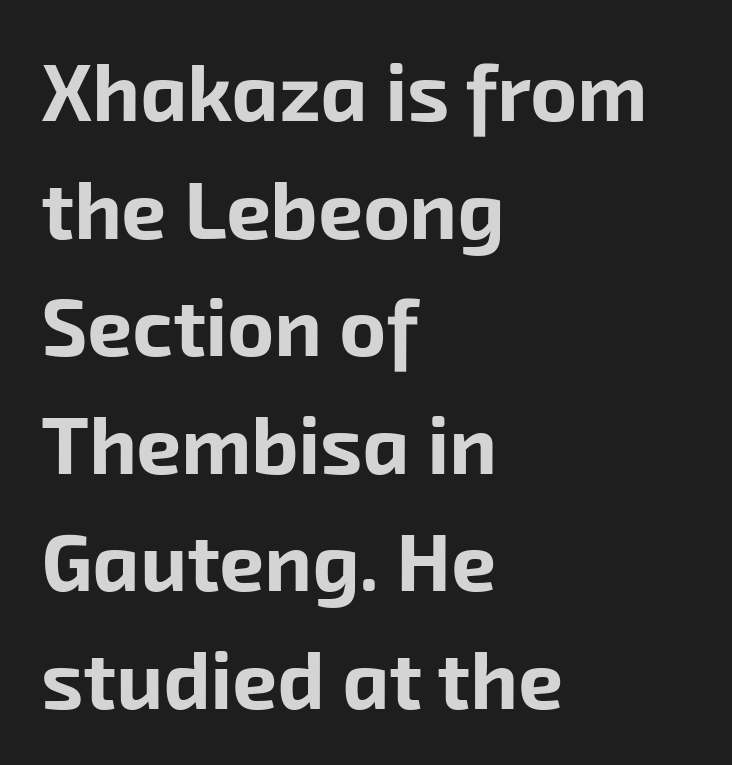
The image shows 80 px bold sans-serif type; set left-aligned, normal line spacing (1.47x), normal letter spacing, not underlined; low stroke contrast and a medium x-height.
